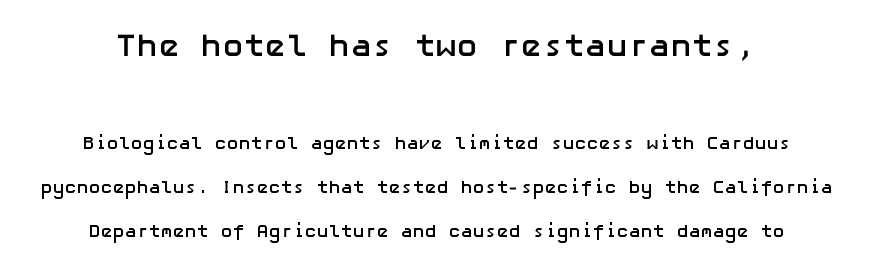
Q: Is the text bold? A: Yes.
Q: Is the text italic (slanted)? A: No, it is upright.
Q: Is the typeface a serif or a sans-serif typeface? A: Sans-serif.
Q: Is the text underlined? A: No.
Q: Is the spacing between letters normal or unusually wide? A: Normal.
Q: Is the spacing between lines tight, normal or loose? A: Loose.
Q: Which block of text is set in a larger size, the first (top) or the second (bottom)? A: The first (top) one.
Q: Width (condensed, normal, or wide)? A: Normal.
Q: Stroke contrast? A: Low.
Q: x-height? A: Medium.
